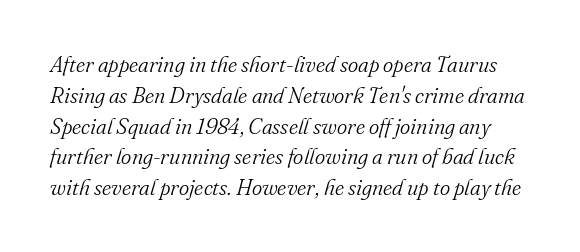
{"italic": "yes", "lean": "right", "slant_degrees": 16, "bold": "no", "underline": "no", "line_spacing": "normal", "line_spacing_ratio": 1.4, "letter_spacing": "normal", "letter_spacing_em": 0.0, "glyph_px": 22}
